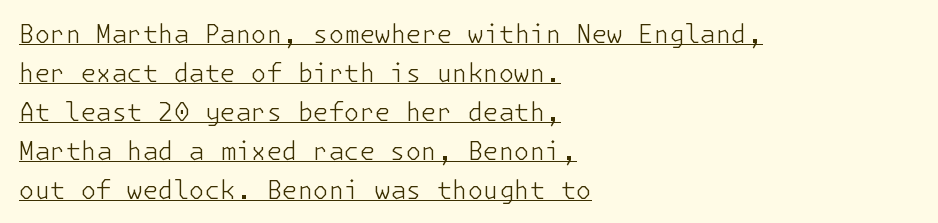
Q: Is the text bold? A: No.
Q: Is the text italic (slanted)? A: No, it is upright.
Q: Is the text underlined? A: Yes.
Q: How is the paragraph aligned? A: Left-aligned.
Q: Is the spacing between letters normal or unusually wide? A: Normal.
Q: Is the spacing between lines tight, normal or loose? A: Normal.
